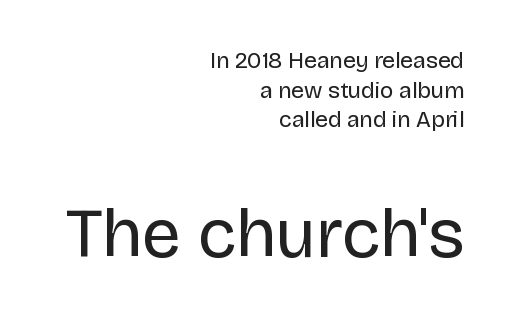
No italicization has been applied; the sample stays upright. Is the stroke heavy? The answer is a plain regular-or-lighter. Caption: upper text group reduced, lower text group enlarged. Honestly, there is no underline to notice here at all.
